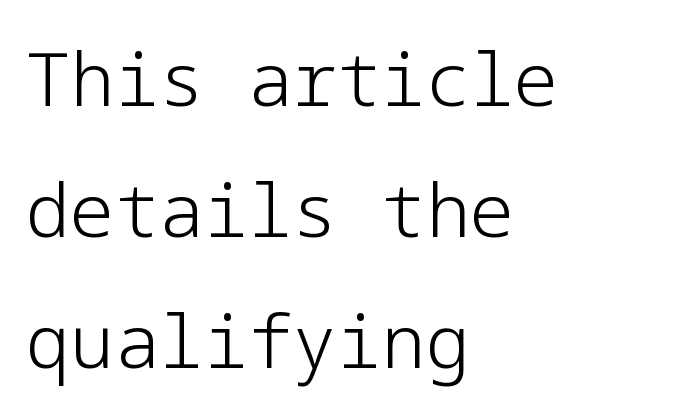
Each row of text sits above clean, open space. Is the block centered? No — it sits flush against the left margin. Look at the bottom of the vertical strokes: they stop flat, with no serifs. Posture: straight, roman, zero tilt. The face used here is rendered with its standard letterfit. No extra ink here — the face is not bold.
